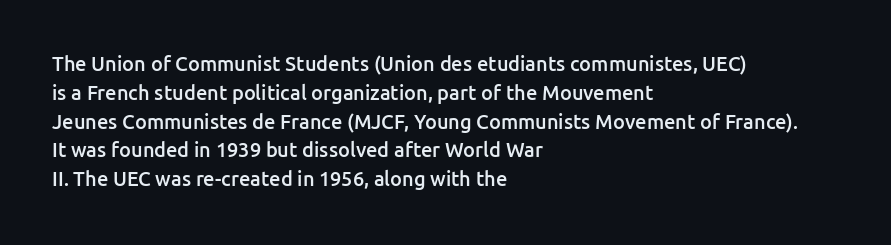
Q: Is the text bold? A: Semi-bold.
Q: Is the text italic (slanted)? A: No, it is upright.
Q: Is the text underlined? A: No.
Q: How is the paragraph aligned? A: Left-aligned.
Q: Is the spacing between letters normal or unusually wide? A: Normal.
Q: Is the spacing between lines tight, normal or loose? A: Normal.
